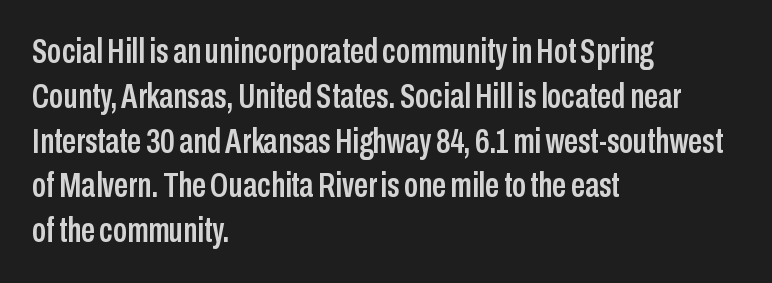
The image shows 35 px condensed sans-serif type, upright; set left-aligned, normal line spacing (1.28x), normal letter spacing, not underlined; low stroke contrast and a medium x-height.
